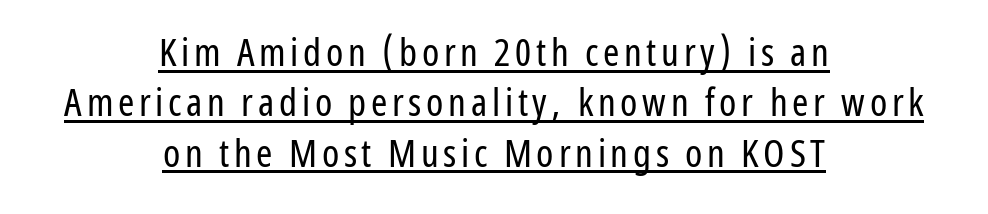
Q: Is the text bold? A: No.
Q: Is the text italic (slanted)? A: No, it is upright.
Q: Is the typeface a serif or a sans-serif typeface? A: Sans-serif.
Q: Is the text underlined? A: Yes.
Q: How is the paragraph aligned? A: Centered.
Q: Is the spacing between lines tight, normal or loose? A: Normal.
Q: Width (condensed, normal, or wide)? A: Condensed.
Q: Stroke contrast? A: Low.
Q: x-height? A: Medium.
Q: Monospaced? A: No.
